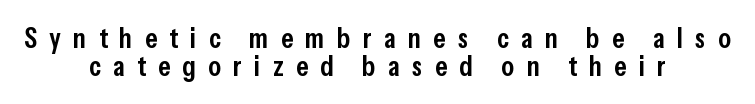
Q: Is the text bold? A: Semi-bold.
Q: Is the text italic (slanted)? A: No, it is upright.
Q: Is the typeface a serif or a sans-serif typeface? A: Sans-serif.
Q: Is the text underlined? A: No.
Q: How is the paragraph aligned? A: Centered.
Q: Is the spacing between letters normal or unusually wide? A: Unusually wide.
Q: Is the spacing between lines tight, normal or loose? A: Tight.
Q: Width (condensed, normal, or wide)? A: Condensed.
Q: Stroke contrast? A: Low.
Q: x-height? A: Medium.
Q: Monospaced? A: No.
